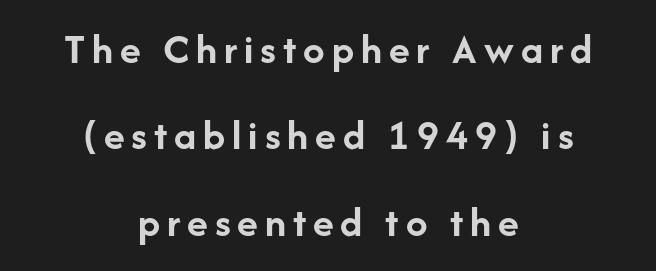
{"serif": "no", "italic": "no", "bold": "yes", "weight": "semibold", "width": "normal", "stroke_contrast": "low", "x_height": "medium", "monospaced": "no", "underline": "no", "align": "center", "line_spacing": "loose", "line_spacing_ratio": 2.01, "glyph_px": 43}
